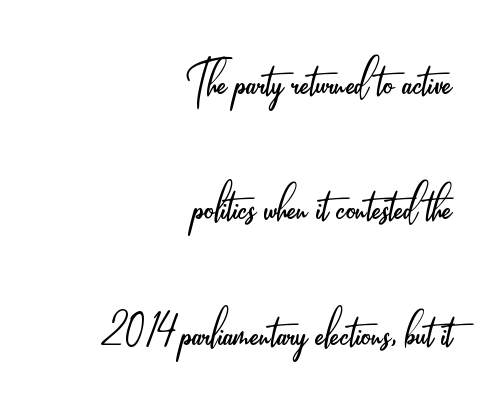
{"serif": "no", "bold": "no", "weight": "light", "width": "condensed", "stroke_contrast": "low", "x_height": "small", "monospaced": "no", "underline": "no", "align": "right", "line_spacing": "loose", "line_spacing_ratio": 1.99, "letter_spacing": "normal", "letter_spacing_em": 0.0, "glyph_px": 63}
